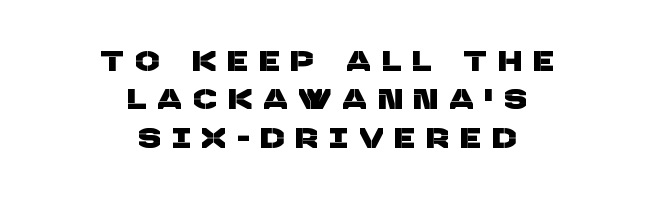
Nobody drew a line under any word here. Each line is balanced around a shared central axis. The type family on display is of the sans-serif kind. Here the glyphs are tracked loosely, breaking word shapes into spaced letters. The passage shown is typed in a proportional face where columns would drift. Summary of vertical rhythm: regular, with standard interline spacing.
